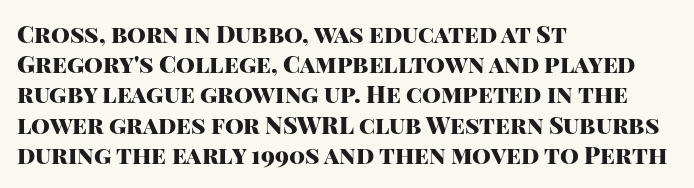
Q: Is the text bold? A: Yes.
Q: Is the text italic (slanted)? A: No, it is upright.
Q: Is the text underlined? A: No.
Q: How is the paragraph aligned? A: Left-aligned.
Q: Is the spacing between letters normal or unusually wide? A: Normal.
Q: Is the spacing between lines tight, normal or loose? A: Normal.
